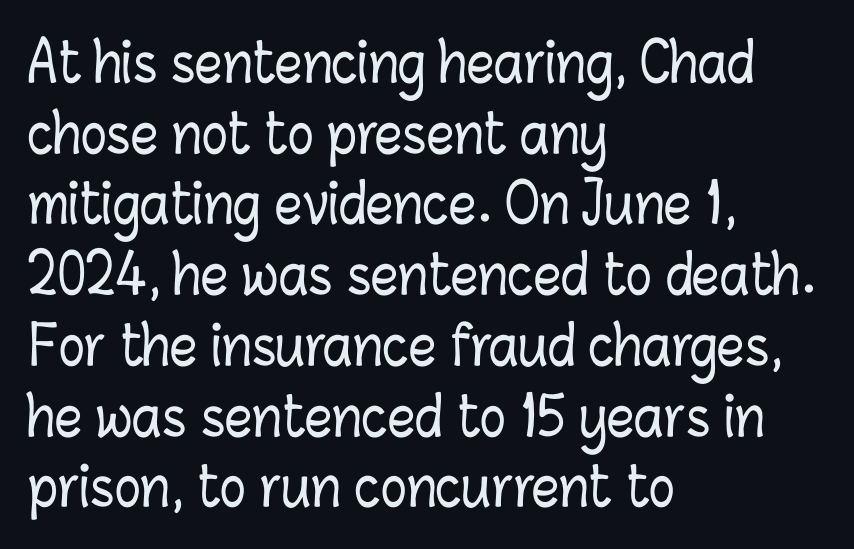
{"italic": "no", "width": "condensed", "stroke_contrast": "low", "x_height": "medium", "monospaced": "no", "underline": "no", "align": "left", "line_spacing": "normal", "line_spacing_ratio": 1.31, "letter_spacing": "normal", "letter_spacing_em": 0.0, "glyph_px": 54}
